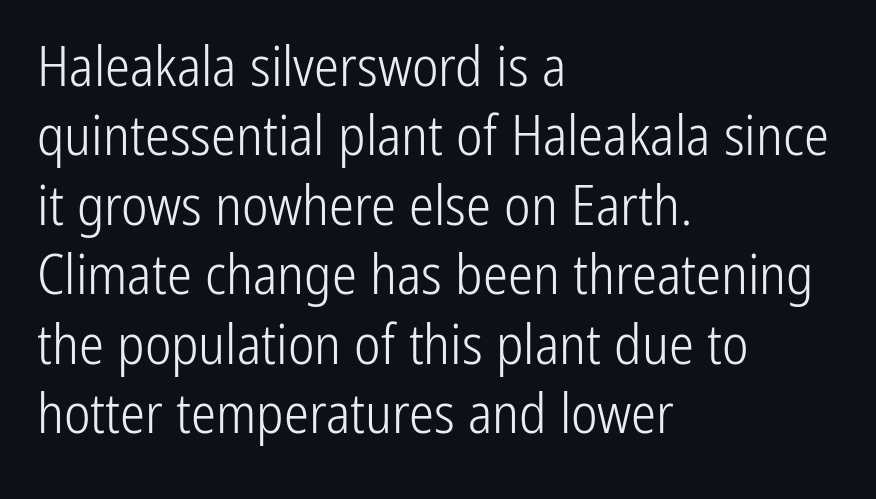
The image shows 56 px light, condensed sans-serif type, upright; set left-aligned, line spacing 1.24x, normal letter spacing, not underlined; low stroke contrast and a medium x-height.
